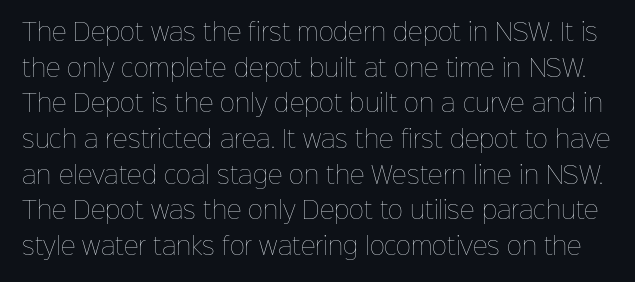
Q: Is the text bold? A: No.
Q: Is the text italic (slanted)? A: No, it is upright.
Q: Is the text underlined? A: No.
Q: Is the spacing between letters normal or unusually wide? A: Normal.
Q: Is the spacing between lines tight, normal or loose? A: Normal.
